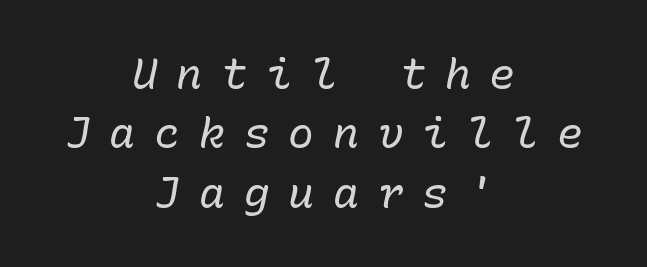
The image shows 43 px regular-weight type, italic (leaning right), monospaced; set centered, normal line spacing (1.38x), unusually wide letter spacing (+0.44 em), not underlined; low stroke contrast and a medium x-height.
